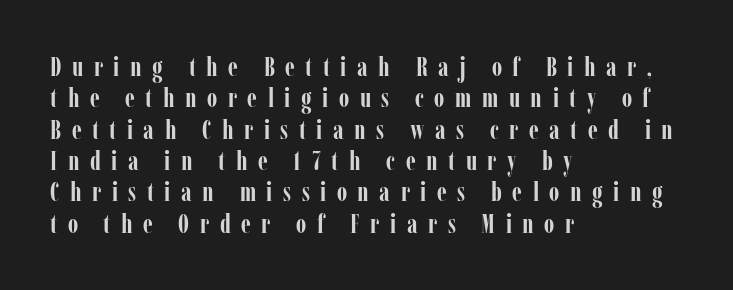
Q: Is the text bold? A: Yes.
Q: Is the text italic (slanted)? A: No, it is upright.
Q: Is the text underlined? A: No.
Q: How is the paragraph aligned? A: Left-aligned.
Q: Is the spacing between letters normal or unusually wide? A: Unusually wide.
